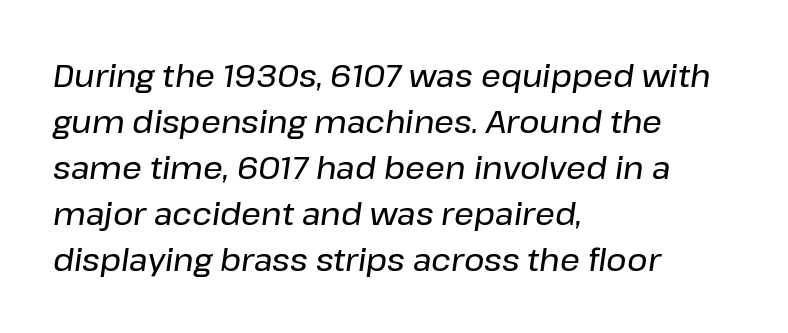
This sample has the flowing, uneven cadence of proportional lettering. The rag falls on the right side of this text block. The rendering applies a slant to the glyphs. Nothing unusual about the tracking: characters are spaced as the font intends. Rule under the text: the space is simply empty.
